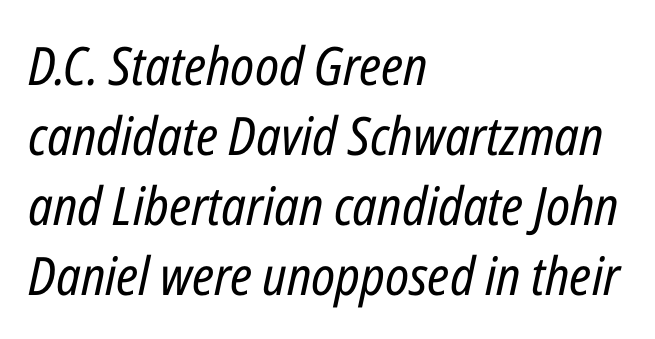
{"italic": "yes", "lean": "right", "slant_degrees": 12, "bold": "no", "weight": "regular", "width": "condensed", "stroke_contrast": "low", "x_height": "medium", "monospaced": "no", "underline": "no", "align": "left", "line_spacing": "normal", "line_spacing_ratio": 1.32, "letter_spacing": "normal", "letter_spacing_em": 0.0, "glyph_px": 53}
